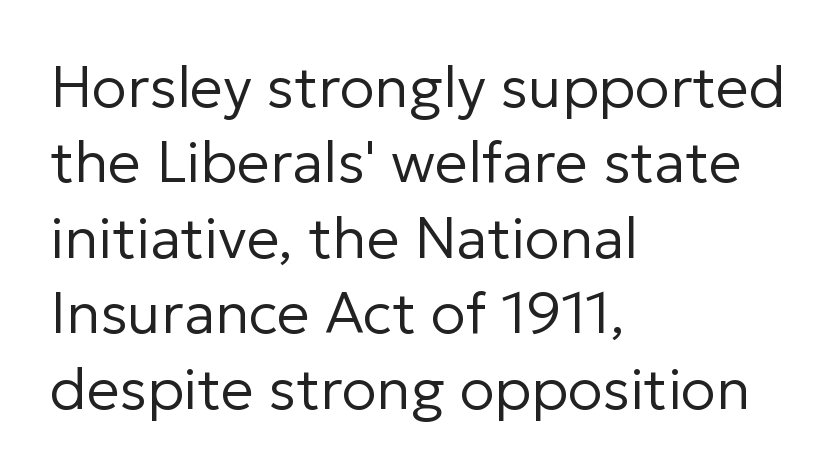
The image shows 58 px regular-weight sans-serif type, upright; set left-aligned, normal line spacing (1.3x), normal letter spacing, not underlined; low stroke contrast and a medium x-height.
